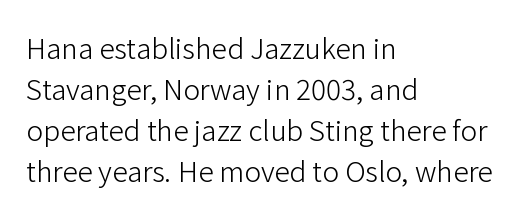
{"serif": "no", "italic": "no", "bold": "no", "weight": "light", "width": "normal", "stroke_contrast": "low", "x_height": "medium", "monospaced": "no", "underline": "no", "align": "left", "line_spacing": "normal", "line_spacing_ratio": 1.46, "letter_spacing": "normal", "letter_spacing_em": 0.0, "glyph_px": 28}
